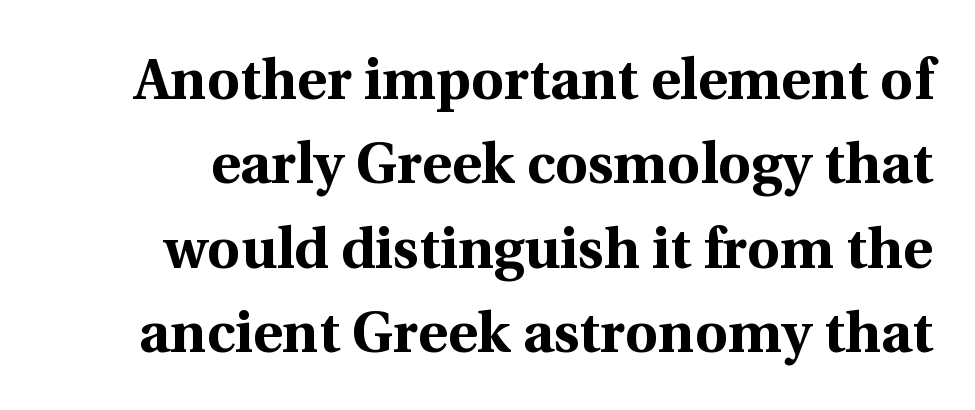
Q: Is the text bold? A: Yes.
Q: Is the text italic (slanted)? A: No, it is upright.
Q: Is the typeface a serif or a sans-serif typeface? A: Serif.
Q: Is the text underlined? A: No.
Q: Is the spacing between letters normal or unusually wide? A: Normal.
Q: Is the spacing between lines tight, normal or loose? A: Normal.
Q: Width (condensed, normal, or wide)? A: Normal.
Q: x-height? A: Medium.
Q: Monospaced? A: No.
